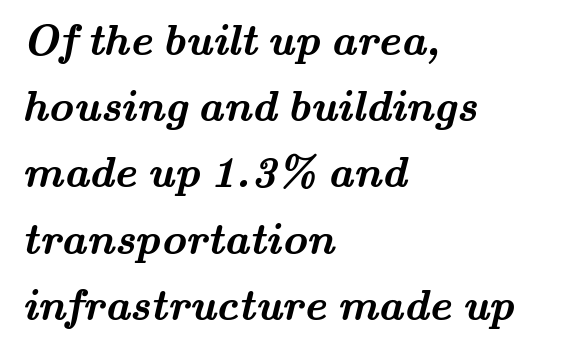
Q: Is the text bold? A: Yes.
Q: Is the typeface a serif or a sans-serif typeface? A: Serif.
Q: Is the text underlined? A: No.
Q: How is the paragraph aligned? A: Left-aligned.
Q: Is the spacing between letters normal or unusually wide? A: Normal.
Q: Is the spacing between lines tight, normal or loose? A: Normal.
Q: Width (condensed, normal, or wide)? A: Wide.
Q: Stroke contrast? A: Medium.
Q: x-height? A: Small.
Q: Monospaced? A: No.
